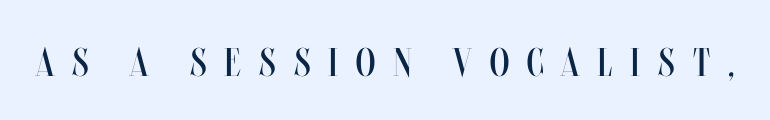
Words float on clear page, feet unadorned. The letters stand upright; this is a roman face. Stems and bowls with no extra thickness — not bold. Compared with typical body copy, the letter spacing here is much looser. This sample has the flowing, uneven cadence of proportional lettering.
